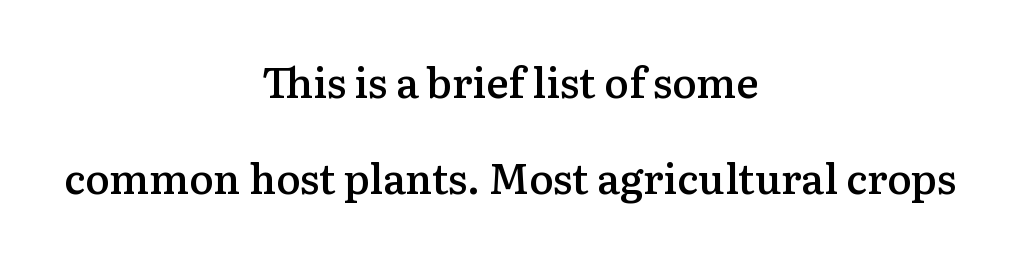
Ascenders rise straight up at ninety degrees. Words appear dense and cohesive because spacing is normal. The passage is arranged like a title page — every line centered. The lines are spread far apart with generous leading. Each letter keeps its own natural width here, so spacing adapts to shape. Notice the strokes are somewhat thickened but not fully heavy: this is a semibold.
